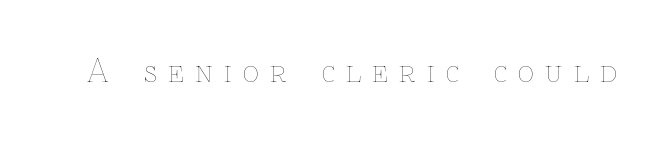
{"italic": "no", "bold": "no", "weight": "thin", "width": "normal", "stroke_contrast": "low", "x_height": "medium", "monospaced": "no", "underline": "no", "letter_spacing": "wide", "letter_spacing_em": 0.37, "glyph_px": 31}
